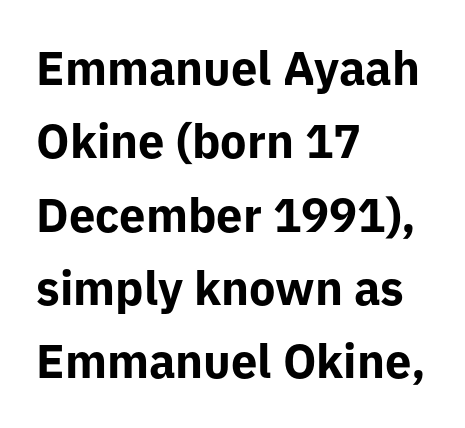
The image shows 47 px bold sans-serif type, upright; set left-aligned, normal line spacing (1.56x), normal letter spacing, not underlined; low stroke contrast and a medium x-height.
